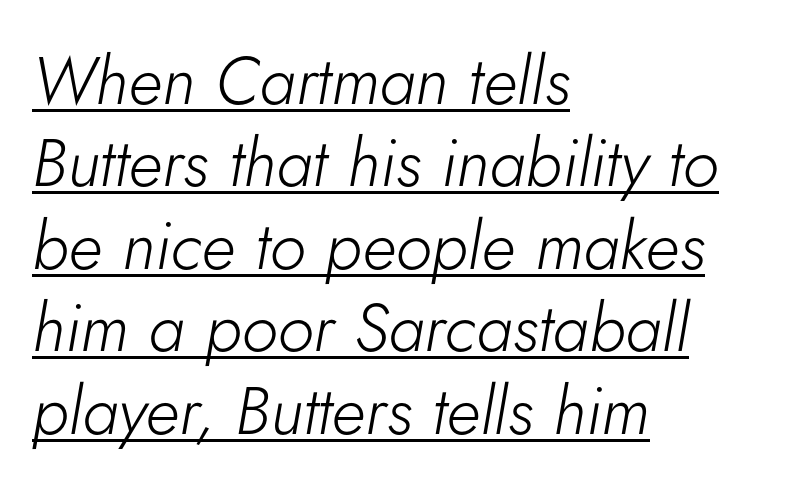
The image shows 67 px light type, italic (leaning right); set left-aligned, line spacing 1.23x, normal letter spacing, underlined; low stroke contrast and a small x-height.
